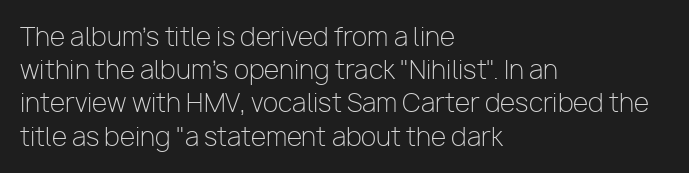
{"italic": "no", "bold": "no", "underline": "no", "align": "left", "line_spacing": "normal", "line_spacing_ratio": 1.33, "letter_spacing": "normal", "letter_spacing_em": 0.0, "glyph_px": 25}
